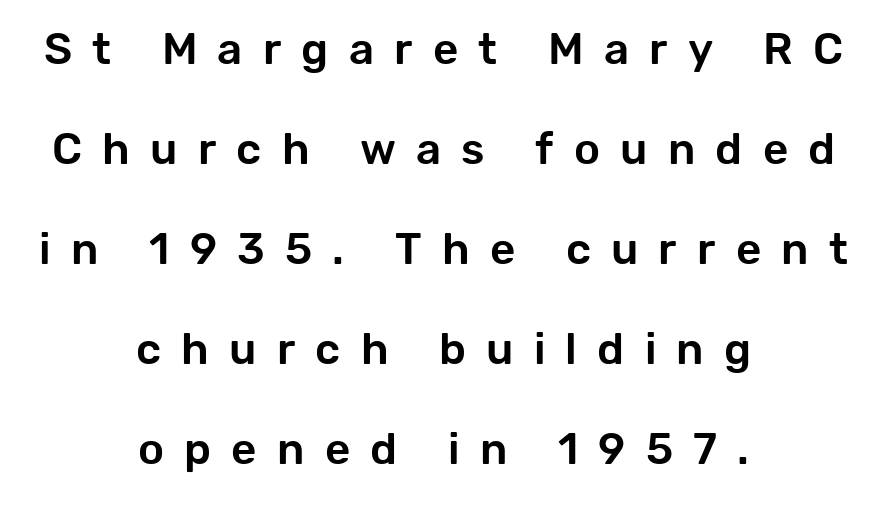
Compared with a flush-left layout, this one balances lines on the center instead. Plain, unruled lines of type. In terms of letterspacing, this is a distinctly airy, spread setting. Line spacing here is loose.
